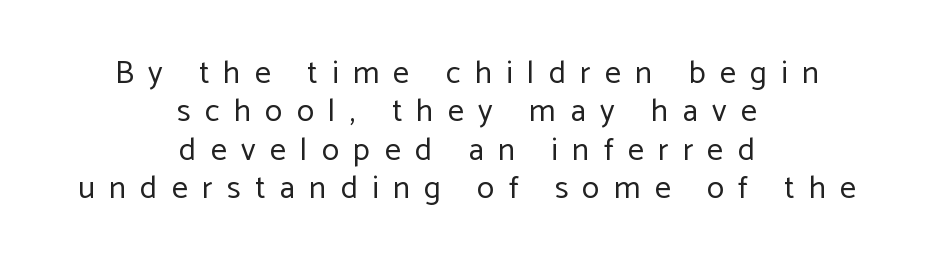
The image shows 32 px regular-weight sans-serif type, upright; set centered, line spacing 1.2x, unusually wide letter spacing (+0.45 em), not underlined; low stroke contrast and a medium x-height.
